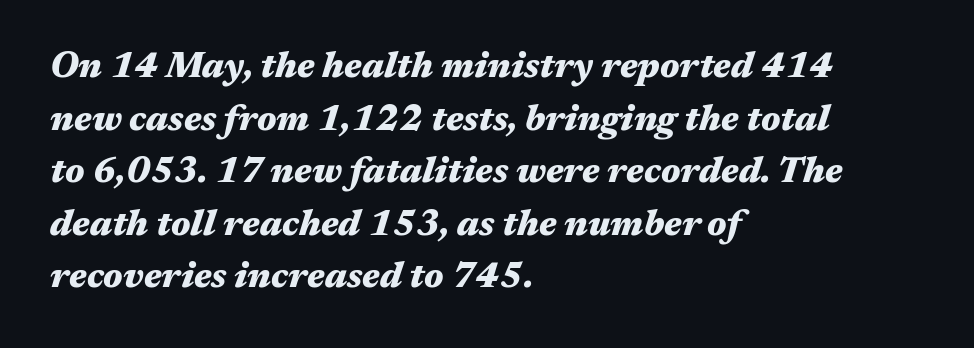
{"italic": "yes", "lean": "right", "slant_degrees": 17, "bold": "yes", "weight": "heavy", "width": "wide", "stroke_contrast": "medium", "x_height": "medium", "monospaced": "no", "underline": "no", "align": "left", "line_spacing": "normal", "line_spacing_ratio": 1.46, "letter_spacing": "normal", "letter_spacing_em": 0.0, "glyph_px": 36}
